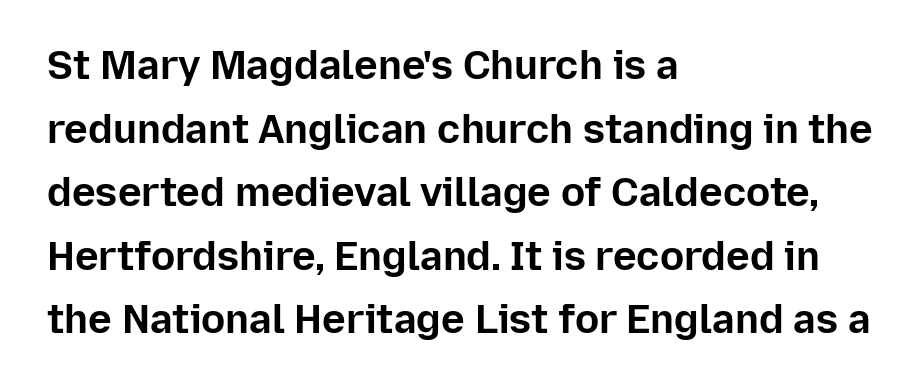
Decoration check: the copy has no underline. The sample has been set heavy, in full bold. Letter spacing: default. Upright lettering throughout.
